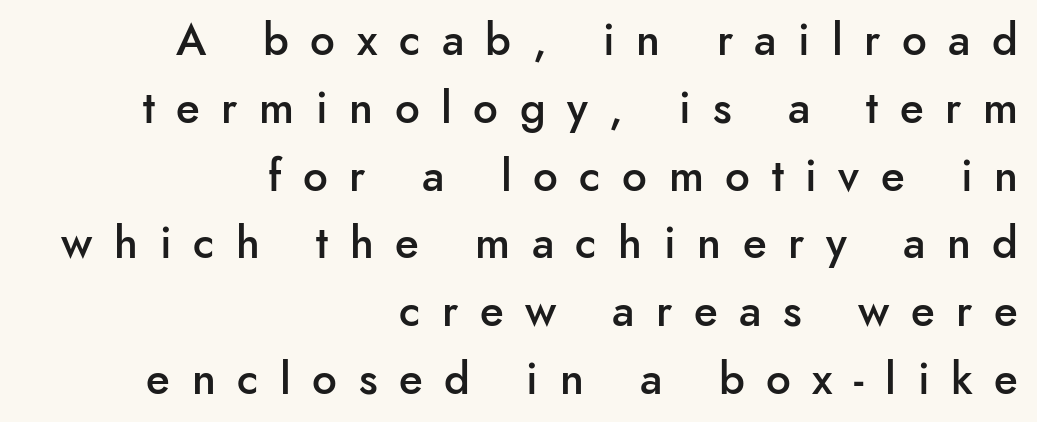
{"serif": "no", "italic": "no", "bold": "semi", "weight": "semibold", "width": "normal", "stroke_contrast": "low", "x_height": "small", "monospaced": "no", "underline": "no", "align": "right", "line_spacing": "normal", "line_spacing_ratio": 1.54, "letter_spacing": "wide", "letter_spacing_em": 0.49, "glyph_px": 44}
